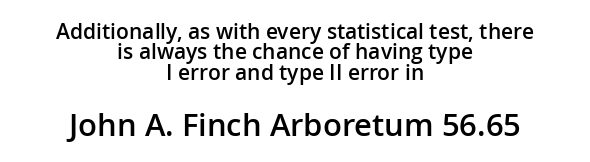
{"serif": "no", "italic": "no", "bold": "semi", "weight": "semibold", "width": "normal", "stroke_contrast": "low", "x_height": "medium", "monospaced": "no", "underline": "no", "align": "center", "line_spacing": "tight", "line_spacing_ratio": 0.97, "letter_spacing": "normal", "letter_spacing_em": 0.0, "larger_block": "second", "size_ratio": 1.48, "glyph_px": 31}
